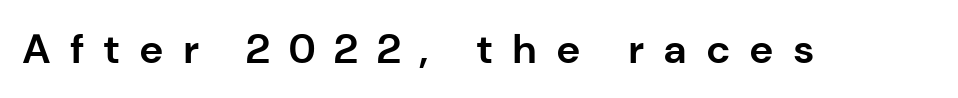
Tracking here is generous; glyphs stand well apart from one another. Nope, no serifs anywhere on these letters. The letters advance in unequal steps, a hallmark of proportional type. The area under the type is left untouched. Unlike italic type, these characters show no tilt at all. Look at the stroke-to-counter ratio: heavy, a bold.
